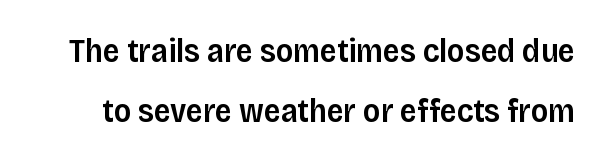
The image shows 33 px semibold sans-serif type, upright; set line spacing 1.83x, normal letter spacing, not underlined; low stroke contrast and a large x-height.
